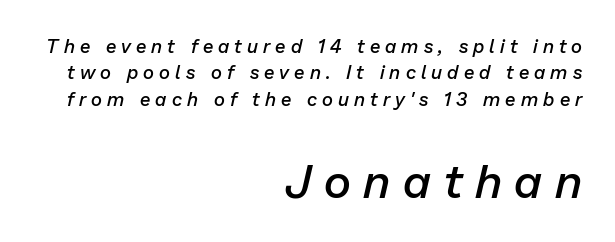
The image shows 47 px semibold type, italic (leaning right); set right-aligned, normal line spacing (1.39x), unusually wide letter spacing (+0.27 em), not underlined; the second (bottom) block is 2.47x larger; low stroke contrast and a medium x-height.
